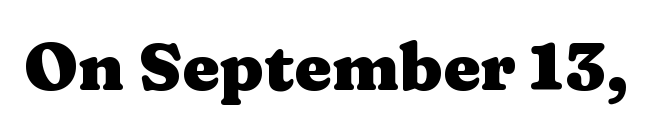
Q: Is the text bold? A: Yes.
Q: Is the text italic (slanted)? A: No, it is upright.
Q: Is the typeface a serif or a sans-serif typeface? A: Serif.
Q: Is the text underlined? A: No.
Q: Is the spacing between letters normal or unusually wide? A: Normal.
Q: Width (condensed, normal, or wide)? A: Wide.
Q: Stroke contrast? A: Medium.
Q: x-height? A: Medium.
Q: Monospaced? A: No.
